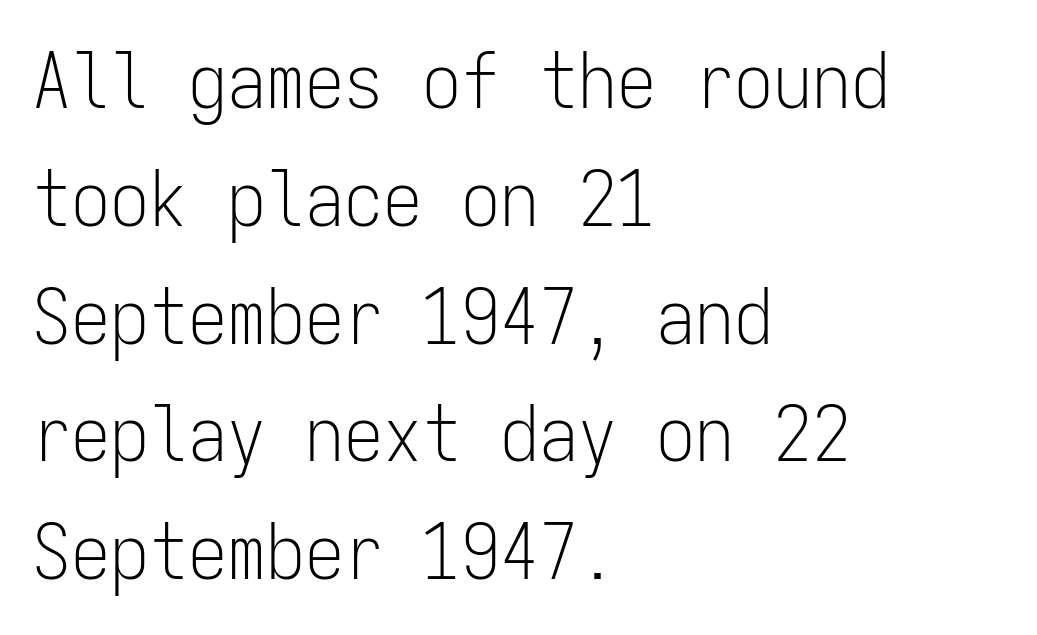
Q: Is the text bold? A: No.
Q: Is the text italic (slanted)? A: No, it is upright.
Q: Is the typeface a serif or a sans-serif typeface? A: Sans-serif.
Q: Is the text underlined? A: No.
Q: How is the paragraph aligned? A: Left-aligned.
Q: Is the spacing between letters normal or unusually wide? A: Normal.
Q: Is the spacing between lines tight, normal or loose? A: Normal.
Q: Width (condensed, normal, or wide)? A: Condensed.
Q: Stroke contrast? A: Low.
Q: x-height? A: Medium.
Q: Monospaced? A: Yes.
